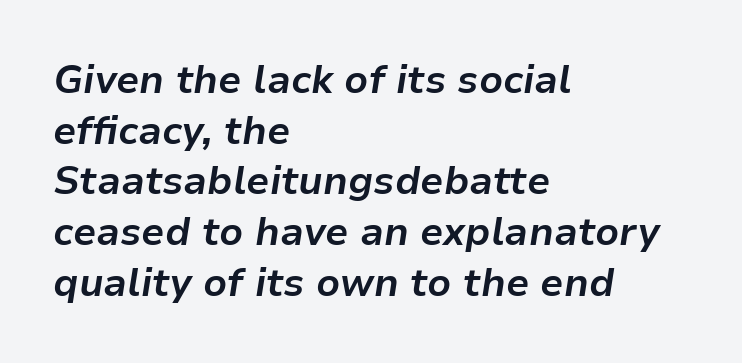
The image shows 39 px bold type, italic (leaning right); set left-aligned, normal line spacing (1.3x), normal letter spacing, not underlined; low stroke contrast and a medium x-height.
